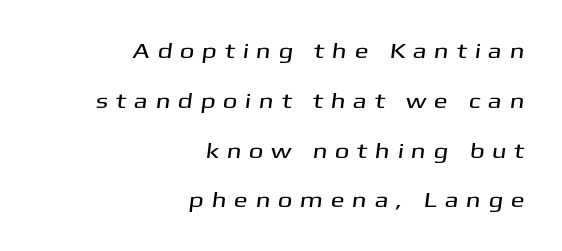
The image shows 21 px text type; set right-aligned, loose line spacing (2.37x), unusually wide letter spacing (+0.35 em), not underlined.
